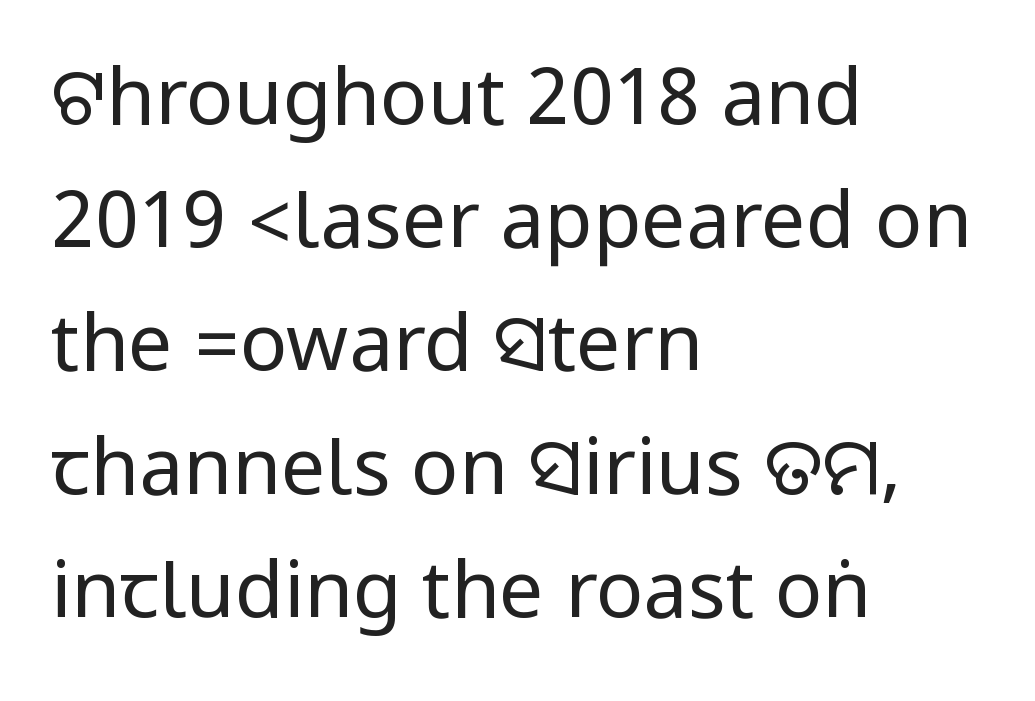
Q: Is the text bold? A: No.
Q: Is the text italic (slanted)? A: No, it is upright.
Q: Is the typeface a serif or a sans-serif typeface? A: Sans-serif.
Q: Is the text underlined? A: No.
Q: How is the paragraph aligned? A: Left-aligned.
Q: Is the spacing between letters normal or unusually wide? A: Normal.
Q: Is the spacing between lines tight, normal or loose? A: Normal.
Q: Width (condensed, normal, or wide)? A: Condensed.
Q: Stroke contrast? A: Low.
